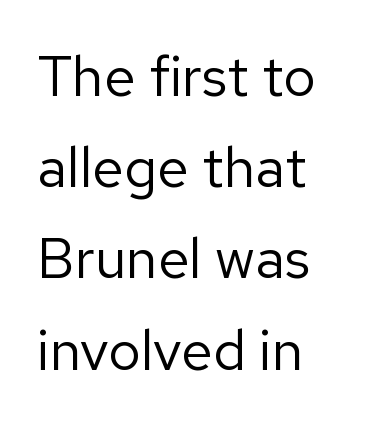
Q: Is the text bold? A: No.
Q: Is the text italic (slanted)? A: No, it is upright.
Q: Is the typeface a serif or a sans-serif typeface? A: Sans-serif.
Q: Is the text underlined? A: No.
Q: How is the paragraph aligned? A: Left-aligned.
Q: Is the spacing between letters normal or unusually wide? A: Normal.
Q: Is the spacing between lines tight, normal or loose? A: Normal.
Q: Width (condensed, normal, or wide)? A: Normal.
Q: Stroke contrast? A: Low.
Q: x-height? A: Medium.
Q: Monospaced? A: No.
